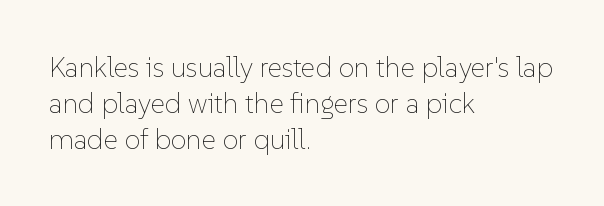
{"italic": "no", "bold": "no", "weight": "thin", "width": "normal", "stroke_contrast": "low", "x_height": "medium", "monospaced": "no", "underline": "no", "align": "left", "line_spacing": "normal", "line_spacing_ratio": 1.28, "letter_spacing": "normal", "letter_spacing_em": 0.0, "glyph_px": 28}
